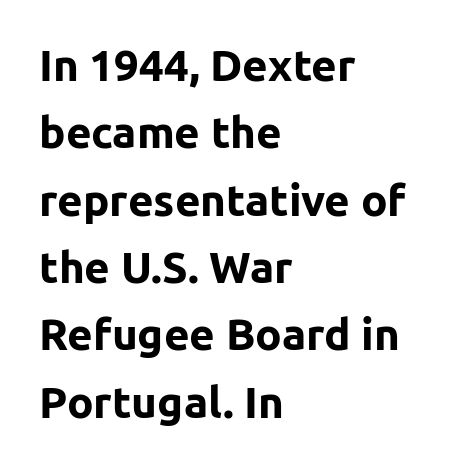
{"serif": "no", "italic": "no", "bold": "yes", "weight": "bold", "width": "normal", "stroke_contrast": "low", "x_height": "medium", "monospaced": "no", "underline": "no", "align": "left", "line_spacing": "normal", "line_spacing_ratio": 1.53, "letter_spacing": "normal", "letter_spacing_em": 0.0, "glyph_px": 44}
